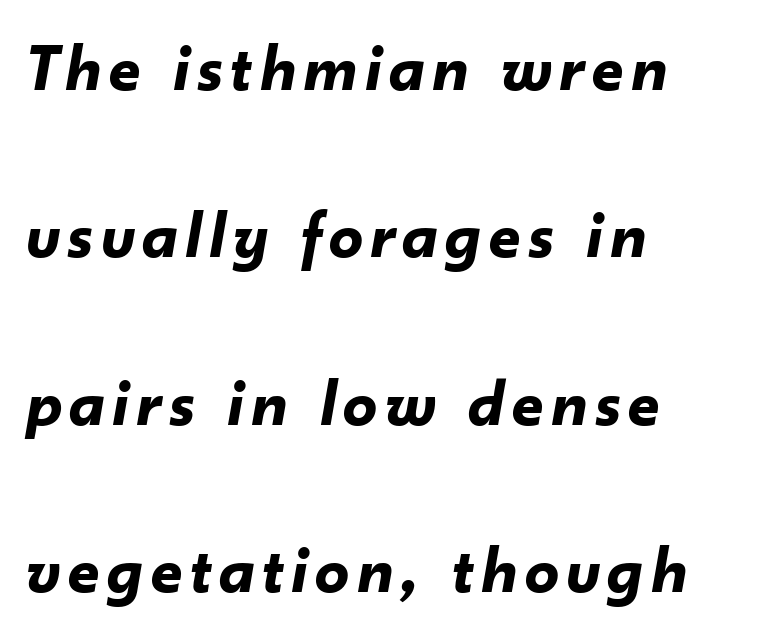
Q: Is the text bold? A: Yes.
Q: Is the text italic (slanted)? A: Yes, it leans right by about 10 degrees.
Q: Is the text underlined? A: No.
Q: How is the paragraph aligned? A: Left-aligned.
Q: Is the spacing between lines tight, normal or loose? A: Loose.
Q: Width (condensed, normal, or wide)? A: Normal.
Q: Stroke contrast? A: Low.
Q: x-height? A: Small.
Q: Monospaced? A: No.
